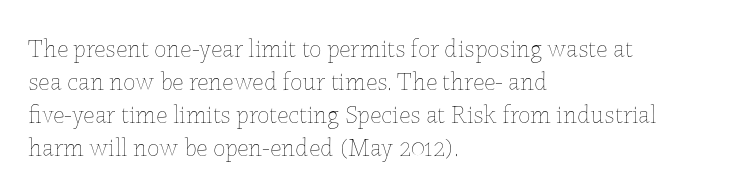
{"italic": "no", "bold": "no", "underline": "no", "align": "left", "line_spacing": "normal", "line_spacing_ratio": 1.32, "letter_spacing": "normal", "letter_spacing_em": 0.0, "glyph_px": 25}
